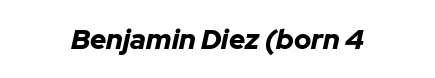
Proportional: the letters do not fall into vertical columns. This rendering leaves character spacing at its baseline value. Does the lettering tilt? It does — this is italic. How heavy is the stroke? Heavy — this is a bold. Notice how the passage keeps no hard edge, just a central spine. The strip under each line holds only bare page.
